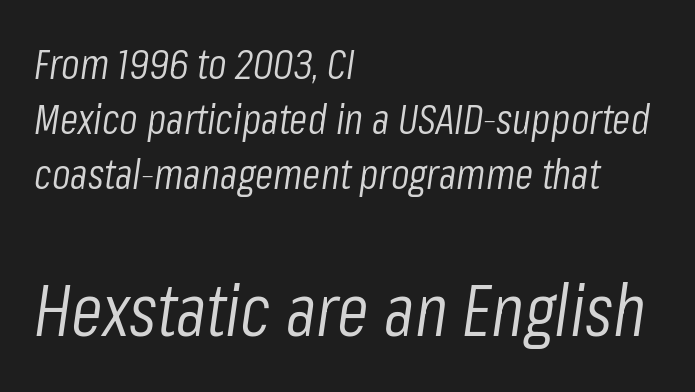
The words here are not underlined. Evenly set lines give the paragraph a standard silhouette. The cut favours lightness, reaching ordinary text weight at its darkest. Does the lettering tilt? It does — this is italic. This rendering uses left alignment, leaving the right contour irregular.
